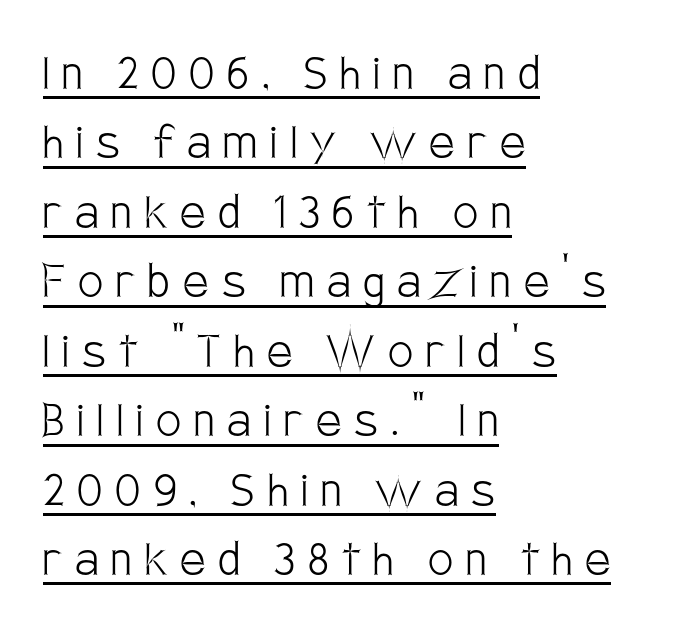
The image shows 56 px light, condensed sans-serif type, upright; set left-aligned, line spacing 1.24x, unusually wide letter spacing (+0.23 em), underlined; low stroke contrast and a large x-height.
